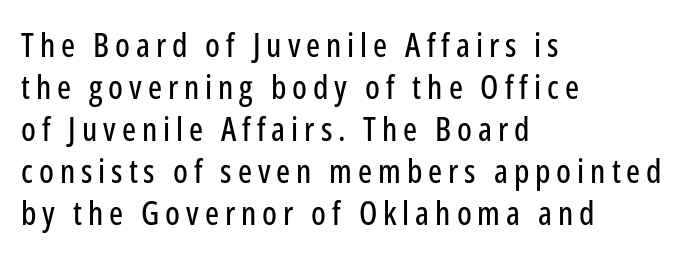
Q: Is the text italic (slanted)? A: No, it is upright.
Q: Is the typeface a serif or a sans-serif typeface? A: Sans-serif.
Q: Is the text underlined? A: No.
Q: How is the paragraph aligned? A: Left-aligned.
Q: Is the spacing between lines tight, normal or loose? A: Normal.
Q: Width (condensed, normal, or wide)? A: Condensed.
Q: Stroke contrast? A: Low.
Q: x-height? A: Medium.
Q: Monospaced? A: No.
